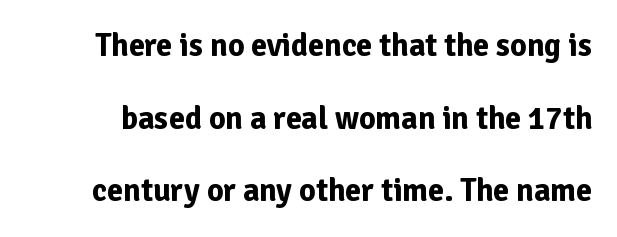
Q: Is the text bold? A: Yes.
Q: Is the text italic (slanted)? A: No, it is upright.
Q: Is the typeface a serif or a sans-serif typeface? A: Sans-serif.
Q: Is the text underlined? A: No.
Q: Is the spacing between letters normal or unusually wide? A: Normal.
Q: Is the spacing between lines tight, normal or loose? A: Loose.
Q: Width (condensed, normal, or wide)? A: Normal.
Q: Stroke contrast? A: Low.
Q: x-height? A: Medium.
Q: Monospaced? A: No.
